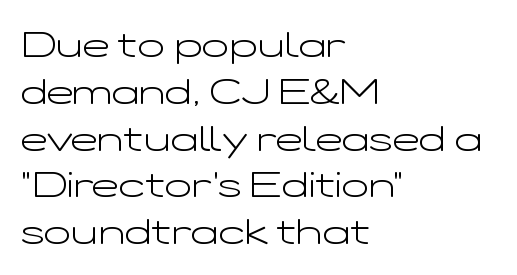
The image shows 36 px light, wide sans-serif type, upright; set left-aligned, normal line spacing (1.3x), normal letter spacing, not underlined; low stroke contrast and a medium x-height.
